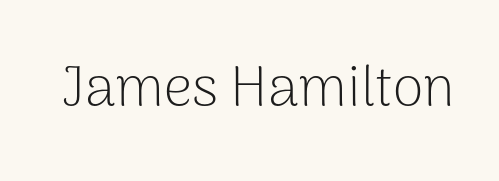
{"serif": "no", "italic": "no", "bold": "no", "weight": "light", "width": "normal", "stroke_contrast": "low", "x_height": "medium", "monospaced": "no", "underline": "no", "letter_spacing": "normal", "letter_spacing_em": 0.0, "glyph_px": 56}
